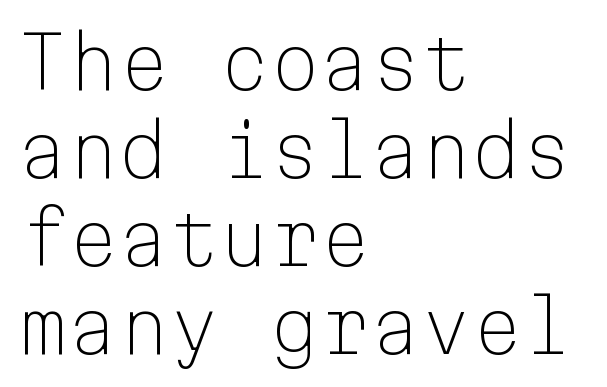
What kind of face is this? One without serifs — a sans. Every character here occupies the same horizontal width, giving the sample a typewriter-like rhythm. The lettering holds an erect, upright posture throughout. You could call the tracking neutral — neither tight nor loose.
